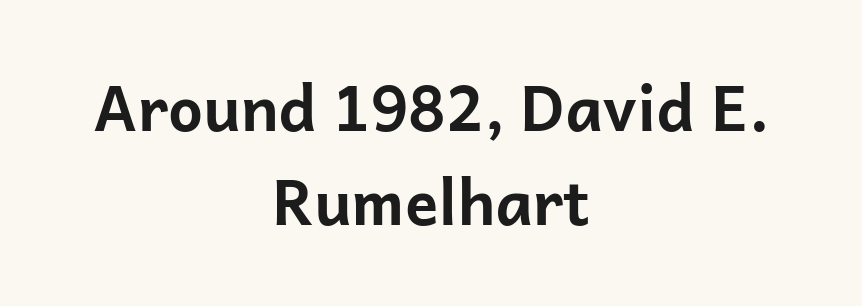
{"serif": "no", "italic": "no", "bold": "yes", "weight": "bold", "width": "normal", "stroke_contrast": "low", "x_height": "medium", "monospaced": "no", "underline": "no", "align": "center", "line_spacing": "normal", "line_spacing_ratio": 1.52, "letter_spacing": "normal", "letter_spacing_em": 0.0, "glyph_px": 62}
